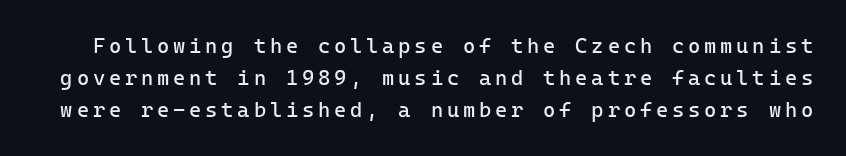
Q: Is the text bold? A: No.
Q: Is the text italic (slanted)? A: No, it is upright.
Q: Is the text underlined? A: No.
Q: Is the spacing between lines tight, normal or loose? A: Normal.
